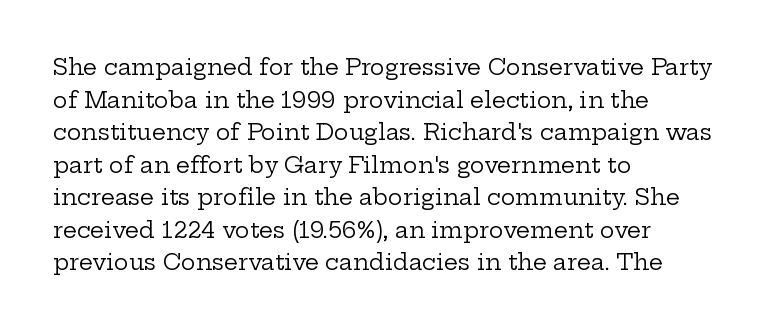
The image shows 22 px text type, upright; set left-aligned, normal line spacing (1.48x), normal letter spacing, not underlined.
